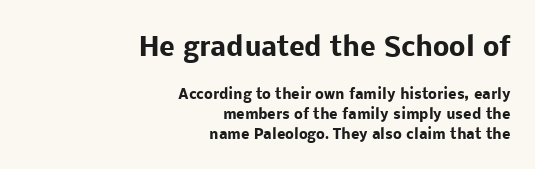
{"italic": "no", "bold": "yes", "underline": "no", "align": "right", "line_spacing": "normal", "line_spacing_ratio": 1.41, "letter_spacing": "normal", "letter_spacing_em": 0.0, "larger_block": "first", "size_ratio": 1.86, "glyph_px": 26}
